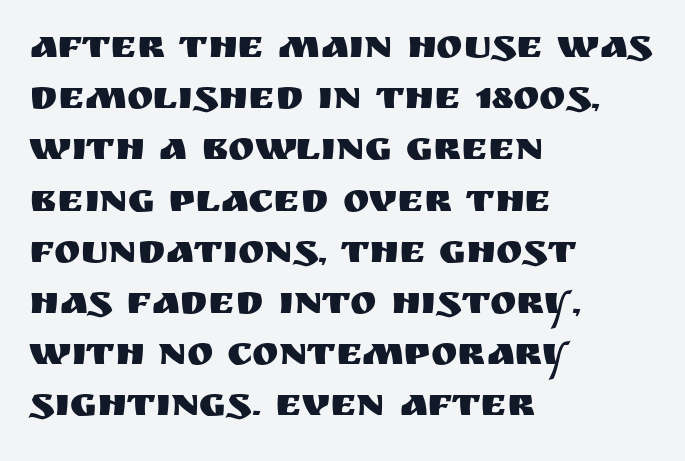
{"serif": "no", "italic": "no", "width": "normal", "stroke_contrast": "medium", "x_height": "large", "monospaced": "no", "underline": "no", "align": "left", "line_spacing": "normal", "line_spacing_ratio": 1.28, "letter_spacing": "normal", "letter_spacing_em": 0.0, "glyph_px": 40}
